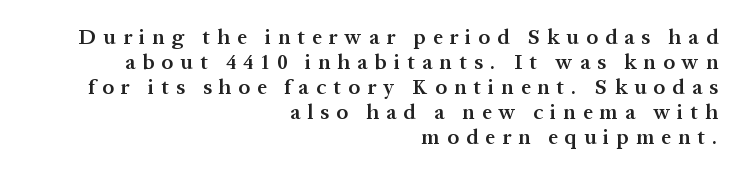
Q: Is the text bold? A: Semi-bold.
Q: Is the text italic (slanted)? A: No, it is upright.
Q: Is the text underlined? A: No.
Q: How is the paragraph aligned? A: Right-aligned.
Q: Is the spacing between letters normal or unusually wide? A: Unusually wide.
